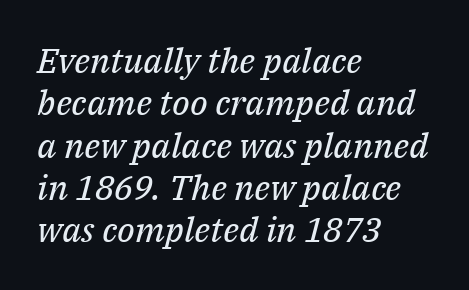
{"serif": "yes", "italic": "yes", "lean": "right", "slant_degrees": 14, "bold": "no", "weight": "regular", "width": "normal", "stroke_contrast": "medium", "x_height": "medium", "monospaced": "no", "underline": "no", "align": "left", "line_spacing_ratio": 1.21, "letter_spacing": "normal", "letter_spacing_em": 0.0, "glyph_px": 35}
